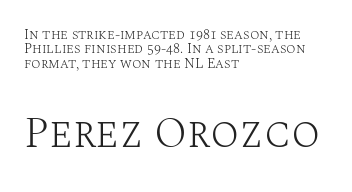
{"serif": "yes", "italic": "no", "bold": "no", "weight": "light", "width": "normal", "stroke_contrast": "medium", "x_height": "large", "monospaced": "no", "underline": "no", "align": "left", "line_spacing": "tight", "line_spacing_ratio": 1.02, "letter_spacing": "normal", "letter_spacing_em": 0.0, "larger_block": "second", "size_ratio": 3.07, "glyph_px": 43}
